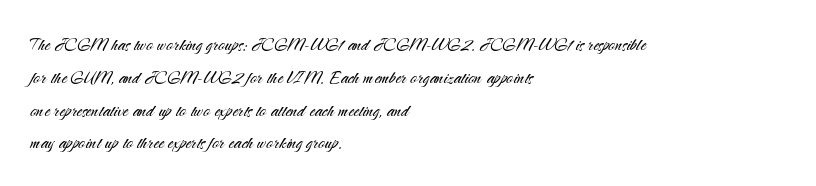
{"bold": "no", "underline": "no", "align": "left", "line_spacing": "normal", "line_spacing_ratio": 1.49, "letter_spacing": "normal", "letter_spacing_em": 0.0, "glyph_px": 22}
